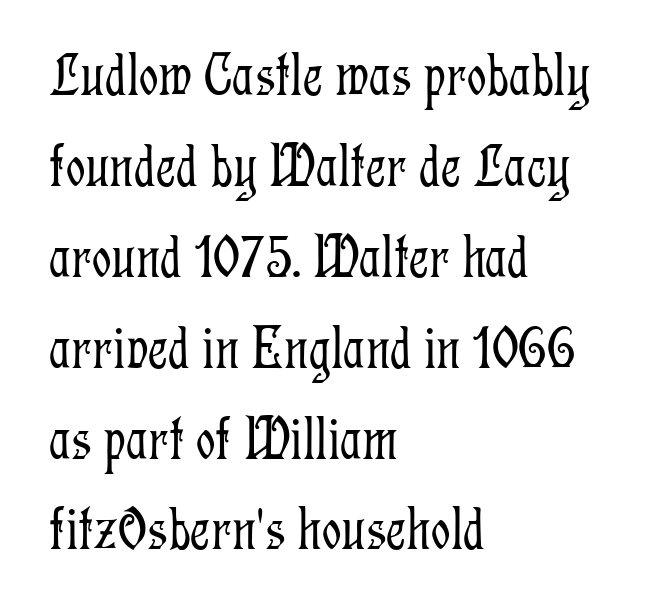
{"serif": "yes", "italic": "no", "bold": "no", "weight": "light", "width": "condensed", "stroke_contrast": "low", "x_height": "medium", "monospaced": "no", "underline": "no", "align": "left", "line_spacing": "normal", "line_spacing_ratio": 1.49, "letter_spacing": "normal", "letter_spacing_em": 0.0, "glyph_px": 61}
